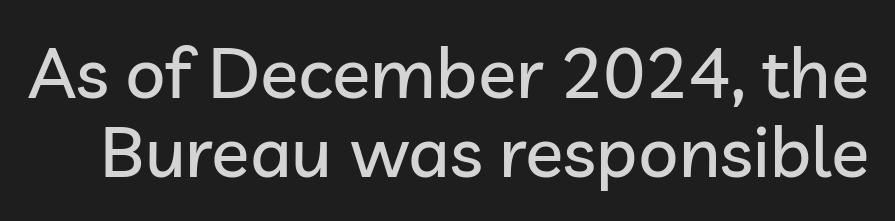
The face used here is proportionally spaced, like ordinary book or web type. This block would grow much taller if given ordinary leading; it's compressed now. Vertical strokes here are truly vertical. Is the letter spacing exaggerated? No — it looks like the ordinary default.
